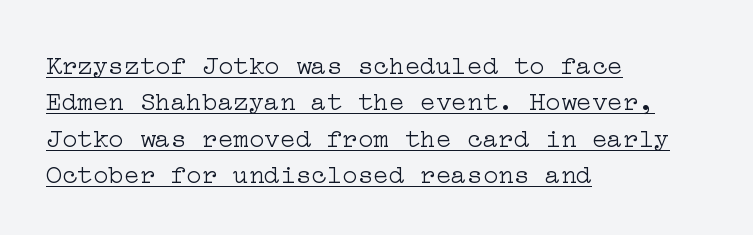
{"italic": "no", "bold": "no", "underline": "yes", "align": "left", "line_spacing": "normal", "line_spacing_ratio": 1.4, "letter_spacing": "normal", "letter_spacing_em": 0.0, "glyph_px": 26}
